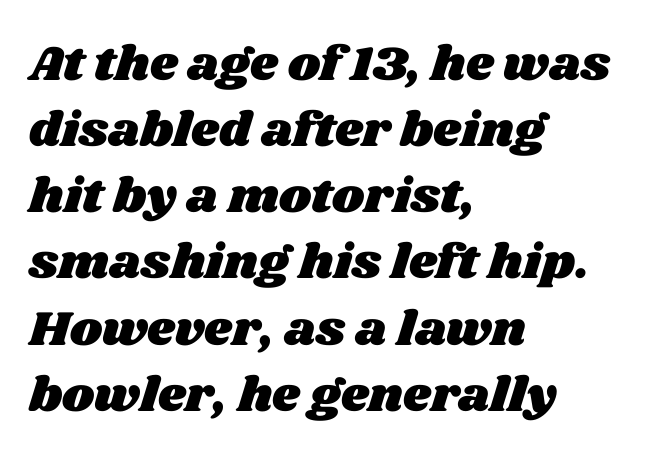
Is the block centered? No — it sits flush against the left margin. How would I describe the line gaps? Plain and ordinary. Characters follow at the spacing the type designer built in. Underlining? Definitely not there.
